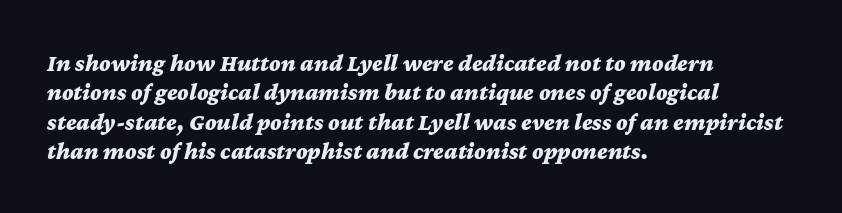
{"italic": "yes", "lean": "right", "slant_degrees": 12, "bold": "yes", "underline": "no", "align": "left", "line_spacing_ratio": 1.22, "letter_spacing": "normal", "letter_spacing_em": 0.0, "glyph_px": 24}
